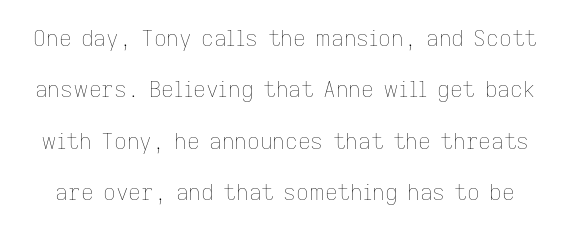
{"italic": "no", "bold": "no", "underline": "no", "line_spacing": "loose", "line_spacing_ratio": 2.34, "letter_spacing": "normal", "letter_spacing_em": 0.0, "glyph_px": 22}
